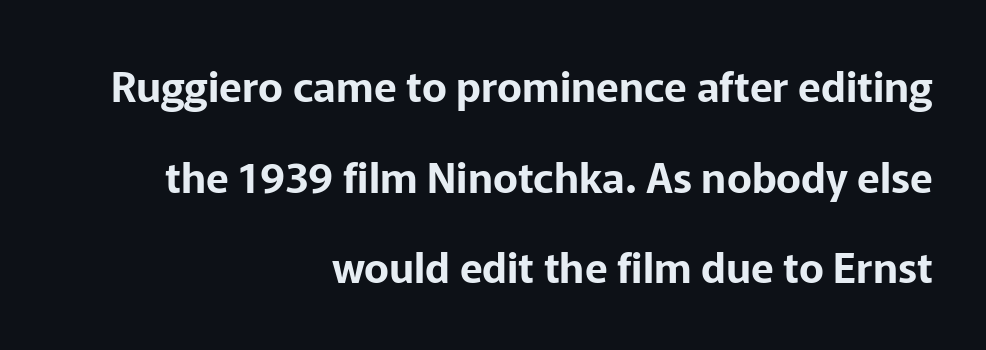
The leading is generous, giving the passage an open texture. Is the block centered? No — it sits flush against the right margin. No italicization has been applied; the sample stays upright. The letterforms sit shoulder to shoulder at normal distance. You can tell from the bare stems that sans-serif type was used. Think of a printed novel: that variable character pitch is what you see here.
